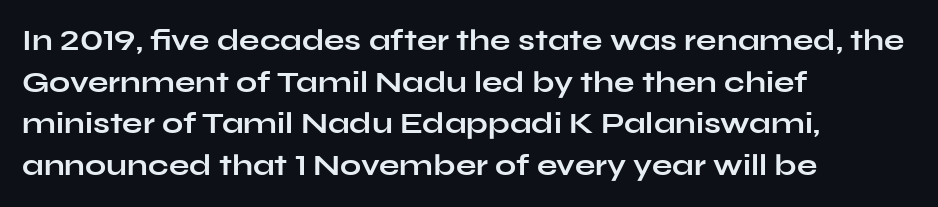
{"serif": "no", "italic": "no", "bold": "yes", "weight": "bold", "width": "wide", "stroke_contrast": "low", "x_height": "medium", "monospaced": "no", "underline": "no", "align": "left", "line_spacing": "normal", "line_spacing_ratio": 1.39, "letter_spacing": "normal", "letter_spacing_em": 0.0, "glyph_px": 30}
